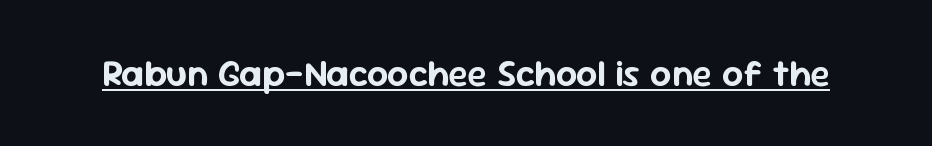
Unlike italic type, these characters show no tilt at all. You could call the tracking neutral — neither tight nor loose. Is this a fixed-width face? No — the glyphs have proportional, varying widths. Underlined type. Nothing sits at the stroke ends, so this counts as sans-serif.
